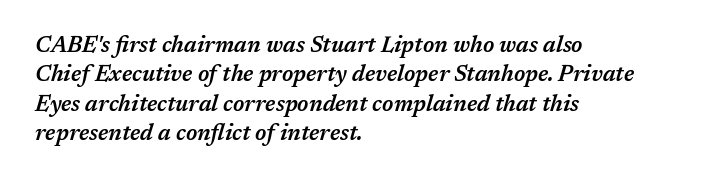
The image shows 22 px text type, italic (leaning right); set left-aligned, normal line spacing (1.33x), normal letter spacing, not underlined.
